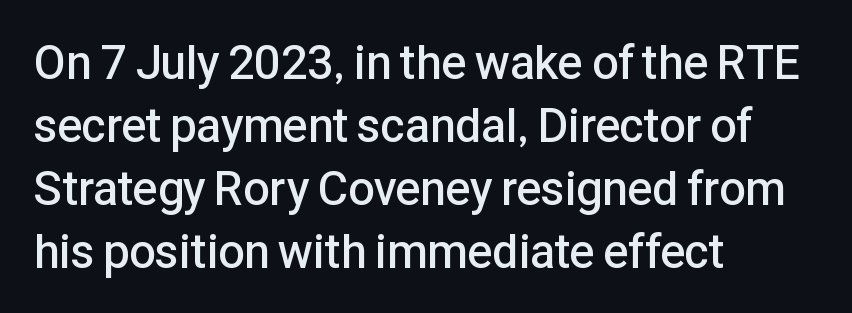
Q: Is the text bold? A: Semi-bold.
Q: Is the text italic (slanted)? A: No, it is upright.
Q: Is the typeface a serif or a sans-serif typeface? A: Sans-serif.
Q: Is the text underlined? A: No.
Q: How is the paragraph aligned? A: Left-aligned.
Q: Is the spacing between letters normal or unusually wide? A: Normal.
Q: Is the spacing between lines tight, normal or loose? A: Normal.
Q: Width (condensed, normal, or wide)? A: Normal.
Q: Stroke contrast? A: Low.
Q: x-height? A: Medium.
Q: Monospaced? A: No.
